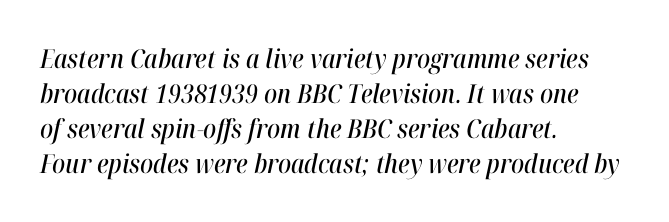
The image shows 26 px text type, italic (leaning right); set left-aligned, normal line spacing (1.35x), normal letter spacing, not underlined.
